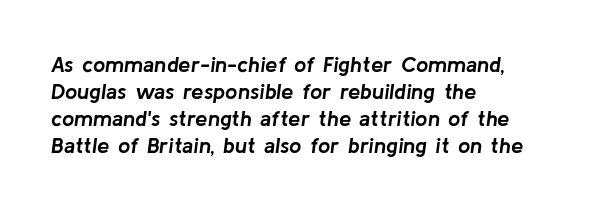
The image shows 22 px bold type, italic (leaning right); set left-aligned, line spacing 1.23x, normal letter spacing, not underlined.
